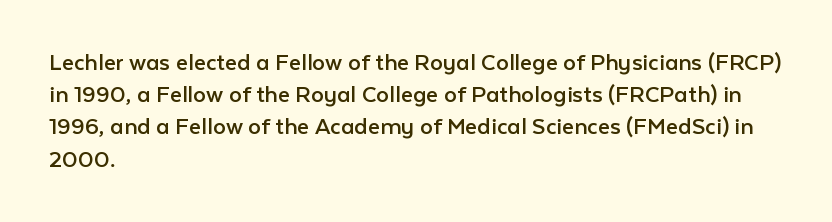
The image shows 26 px text type, upright; set left-aligned, line spacing 1.24x, normal letter spacing, not underlined.
